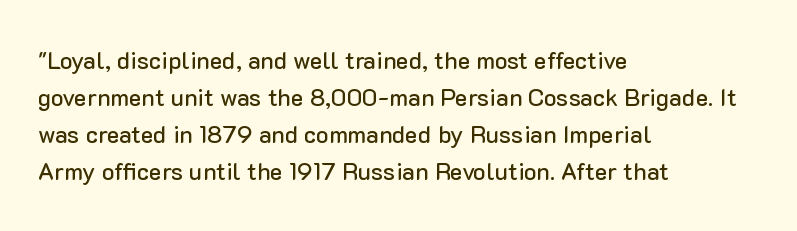
This is roman type, the default non-slanted kind. The lines in this sample share a left origin and differ only in where they stop. Glance below the letters and you will spot only blank space. The line-height multiplier appears to be the usual default. No extra tracking has been applied to these lines.
